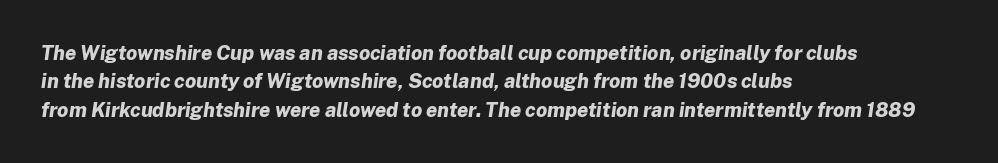
{"italic": "yes", "lean": "right", "slant_degrees": 8, "bold": "yes", "underline": "no", "align": "left", "line_spacing": "normal", "line_spacing_ratio": 1.42, "letter_spacing": "normal", "letter_spacing_em": 0.0, "glyph_px": 20}
